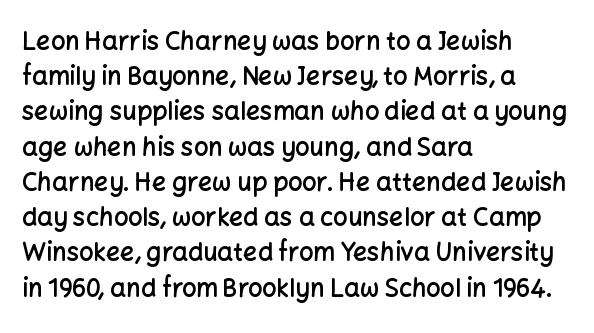
Heft: intermediate — a semibold. No word sits above an underline. Successive baselines arrive at the customary interval. Inter-character spacing is left at the font's built-in metrics. Reading down the block, your eye returns to a fixed left position each line. Italic? Not at all — the glyphs are vertical.
